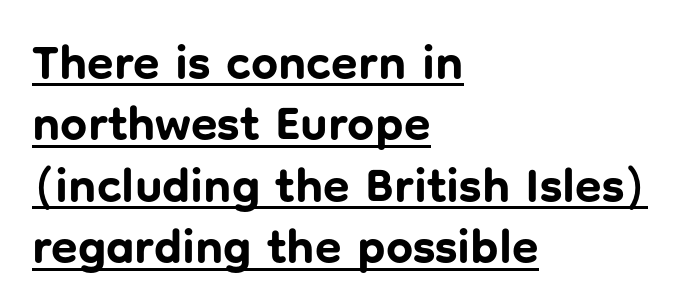
{"serif": "no", "italic": "no", "bold": "yes", "weight": "bold", "width": "normal", "stroke_contrast": "low", "x_height": "medium", "monospaced": "no", "underline": "yes", "align": "left", "line_spacing": "normal", "line_spacing_ratio": 1.28, "letter_spacing": "normal", "letter_spacing_em": 0.0, "glyph_px": 48}
